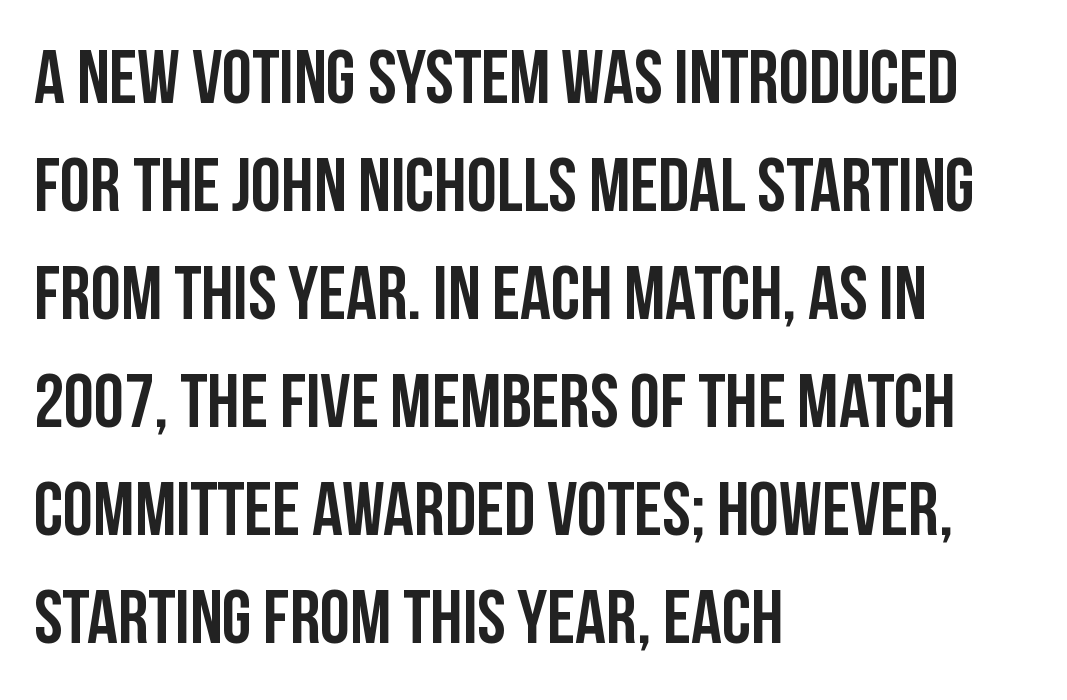
The passage shown stacks its lines at a standard gap. Looks like regular typesetting: each glyph gets only the width it needs. Look at the tracking — it's just the regular setting, nothing added. The lines in this sample share a left origin and differ only in where they stop. The letters stand straight up with perfectly vertical stems.
